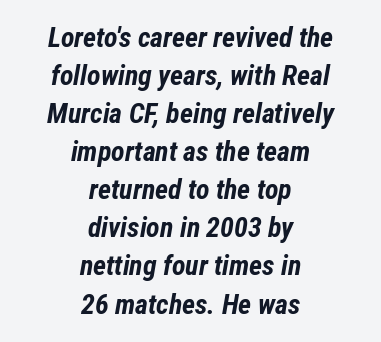
The image shows 28 px bold, condensed type, italic (leaning right); set centered, normal line spacing (1.36x), normal letter spacing, not underlined; low stroke contrast and a medium x-height.
